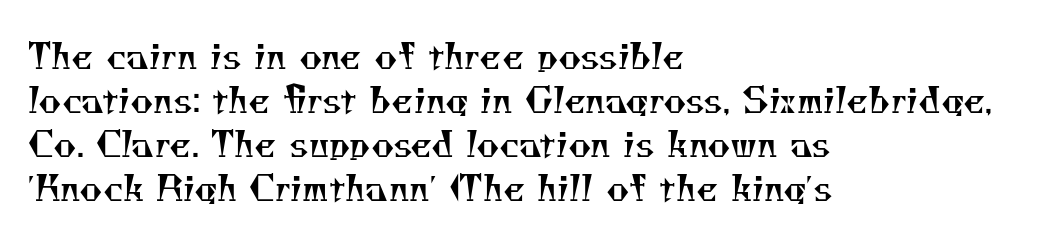
{"serif": "yes", "bold": "no", "weight": "regular", "width": "normal", "stroke_contrast": "medium", "x_height": "small", "monospaced": "no", "underline": "no", "align": "left", "line_spacing": "normal", "line_spacing_ratio": 1.26, "letter_spacing": "normal", "letter_spacing_em": 0.0, "glyph_px": 35}
